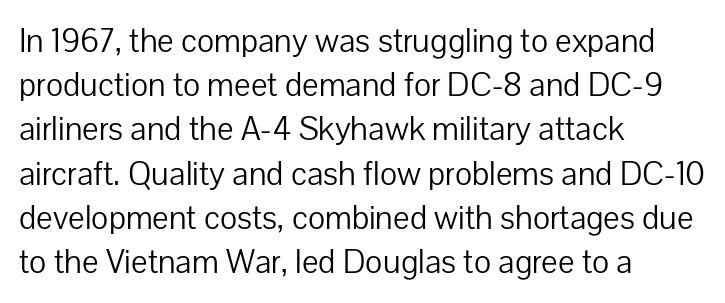
Notice how the passage keeps a crisp vertical edge on the left only. Think of a printed novel: that variable character pitch is what you see here. The designer left line spacing at the default. Students, note that the glyphs here touch the page at normal intervals. Nope, no serifs anywhere on these letters. The weight tops out at a normal text grade.
